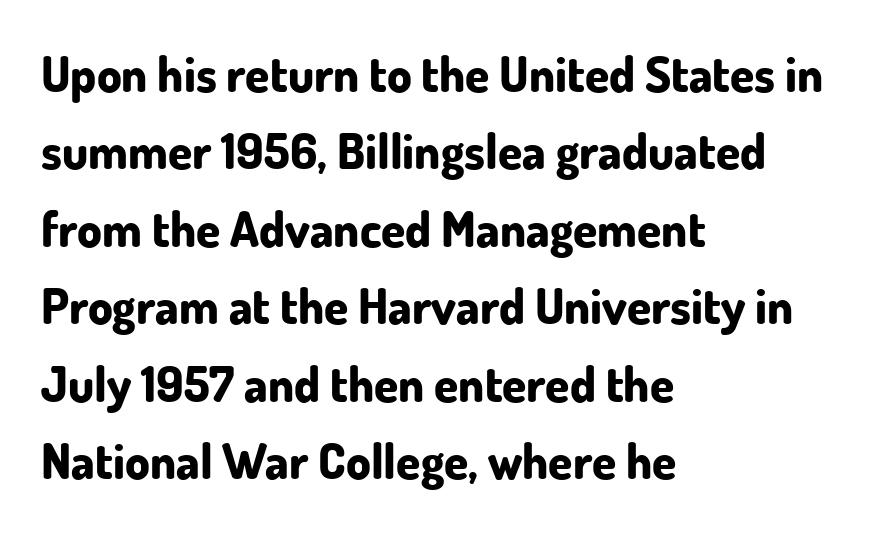
The image shows 49 px bold sans-serif type, upright; set left-aligned, normal line spacing (1.58x), normal letter spacing, not underlined; low stroke contrast and a small x-height.
